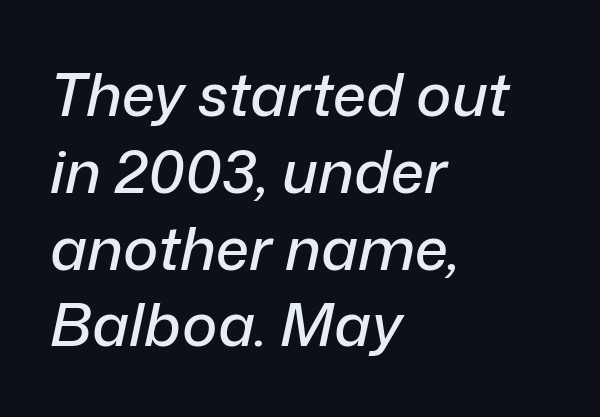
Decoration check: the copy has no underline. A typesetter would mark this as italic. Looks like regular typesetting: each glyph gets only the width it needs. Alignment: flush left. Quick note: interline space is typical.
